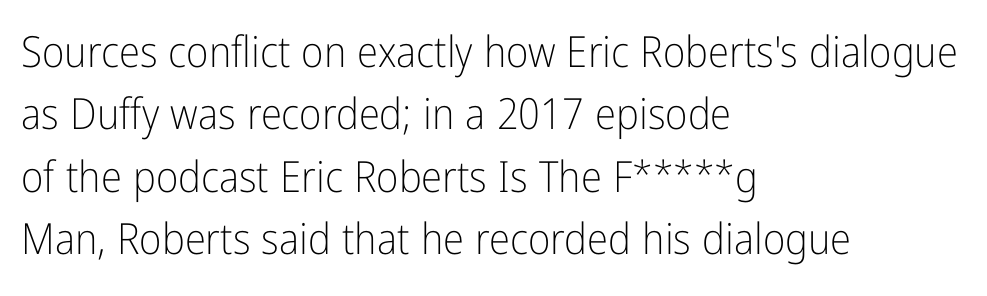
Compared with a typical body face, this is equally light or lighter still. Does the lettering tilt? It doesn't — this is upright. The face used here is a sans, in the tradition of grotesques and geometrics. Reading down the column, the eye jumps a familiar distance to each next line. The rendering uses natural spacing where letterforms have individual widths.
